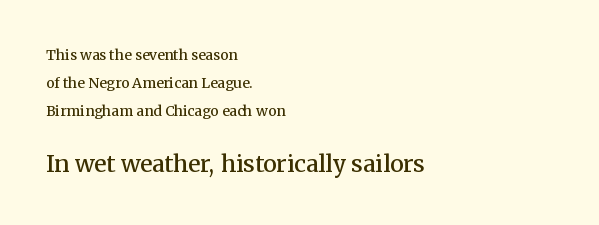
The image shows 23 px text type, upright; set left-aligned, loose line spacing (2.01x), normal letter spacing, not underlined; the second (bottom) block is 1.64x larger.
